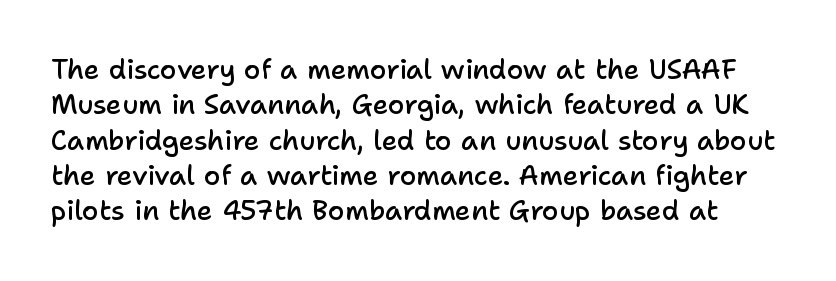
Does extra space separate the letters? No, they use regular spacing. The glyphs have the mass of a demibold cut, below bold. The string is rendered with underlining switched off. If you drew a line through each stem, it would be perfectly vertical. Baseline-to-baseline distance is the conventional proportion of letter height.
